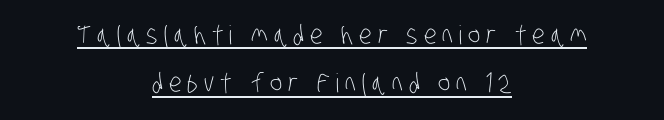
The image shows 26 px text type; set centered, line spacing 1.86x, unusually wide letter spacing (+0.23 em), underlined.
